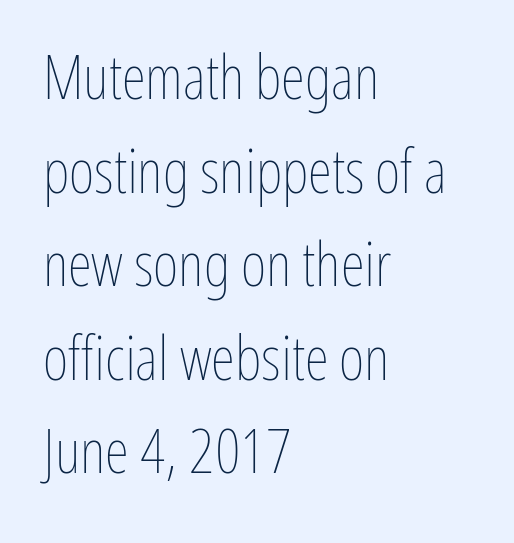
Q: Is the text bold? A: No.
Q: Is the text italic (slanted)? A: No, it is upright.
Q: Is the text underlined? A: No.
Q: How is the paragraph aligned? A: Left-aligned.
Q: Is the spacing between letters normal or unusually wide? A: Normal.
Q: Is the spacing between lines tight, normal or loose? A: Normal.
Q: Width (condensed, normal, or wide)? A: Condensed.
Q: Stroke contrast? A: Low.
Q: x-height? A: Medium.
Q: Monospaced? A: No.
